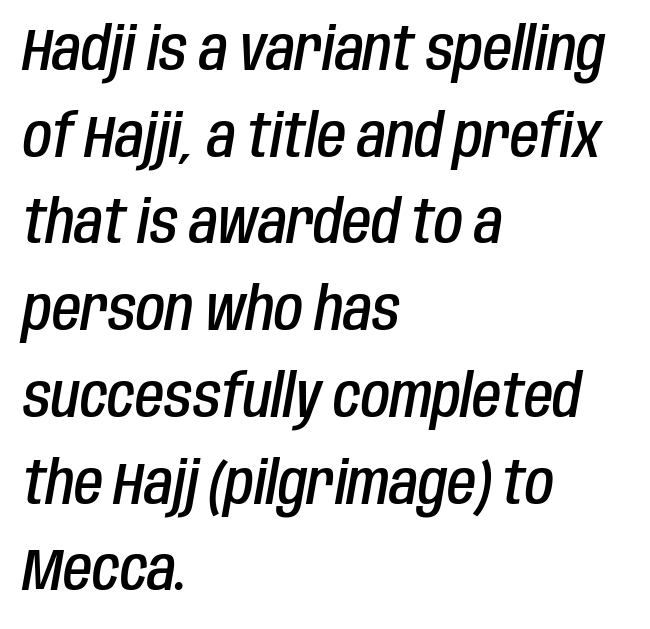
The image shows 59 px semibold, condensed type, italic (leaning right); set left-aligned, normal line spacing (1.47x), normal letter spacing, not underlined; low stroke contrast and a large x-height.
